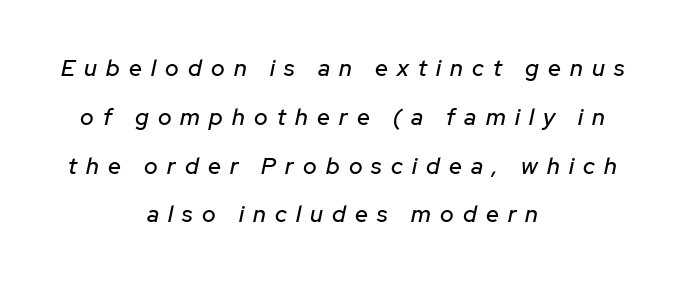
The image shows 23 px text type, italic (leaning right); set centered, loose line spacing (2.12x), unusually wide letter spacing (+0.4 em), not underlined.
